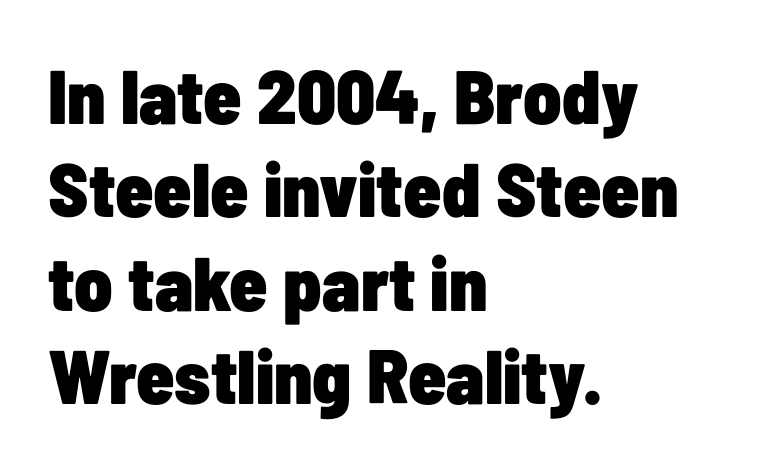
The image shows 76 px heavy, condensed sans-serif type, upright; set left-aligned, line spacing 1.23x, normal letter spacing, not underlined; low stroke contrast and a medium x-height.
